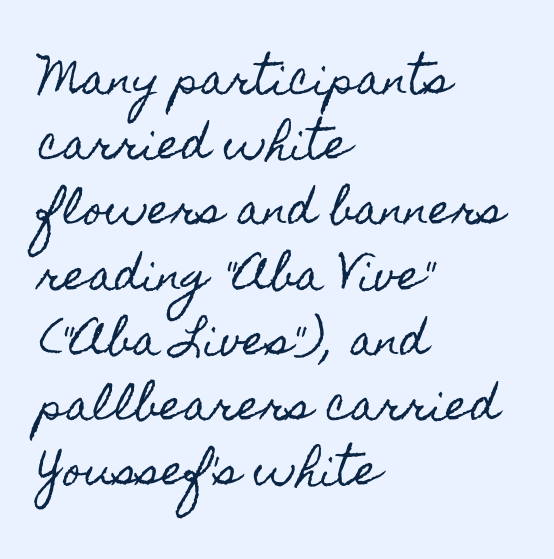
Q: Is the text italic (slanted)? A: Yes.
Q: Is the text underlined? A: No.
Q: How is the paragraph aligned? A: Left-aligned.
Q: Is the spacing between letters normal or unusually wide? A: Normal.
Q: Is the spacing between lines tight, normal or loose? A: Normal.
Q: Width (condensed, normal, or wide)? A: Condensed.
Q: x-height? A: Small.
Q: Monospaced? A: No.
